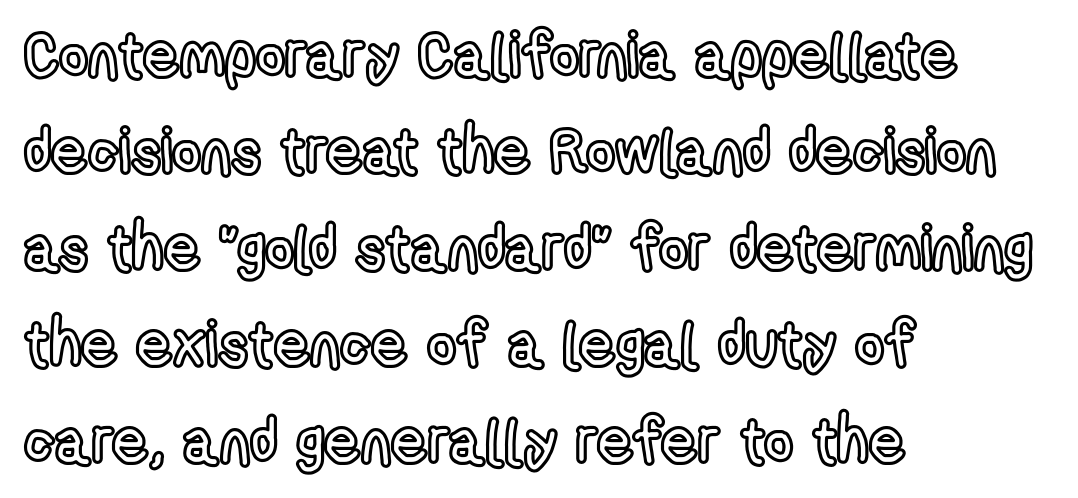
The lettering stays uniformly vertical, giving the passage a roman look. Think of a printed novel: that variable character pitch is what you see here. Rows of type keep a routine distance in the vertical direction. A bare baseline throughout the passage. Observe the ordinary spacing: letters are neighbours, not strangers. If you drew a ruler down the left edge, every line would touch it.
